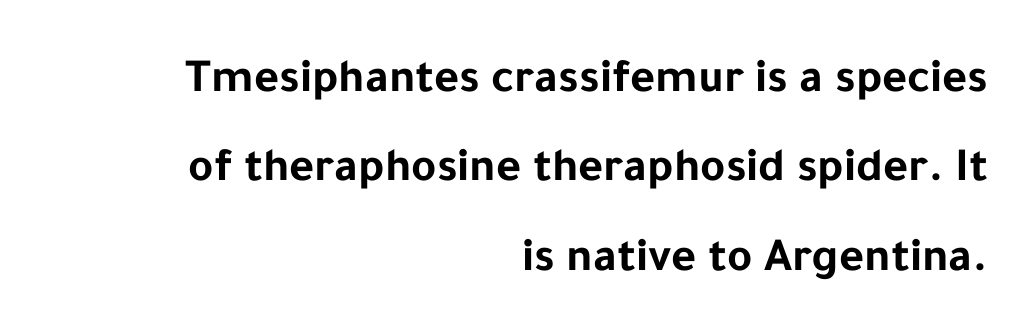
Q: Is the text bold? A: Yes.
Q: Is the text italic (slanted)? A: No, it is upright.
Q: Is the typeface a serif or a sans-serif typeface? A: Sans-serif.
Q: Is the text underlined? A: No.
Q: How is the paragraph aligned? A: Right-aligned.
Q: Is the spacing between letters normal or unusually wide? A: Normal.
Q: Width (condensed, normal, or wide)? A: Normal.
Q: Stroke contrast? A: Low.
Q: x-height? A: Medium.
Q: Monospaced? A: No.
